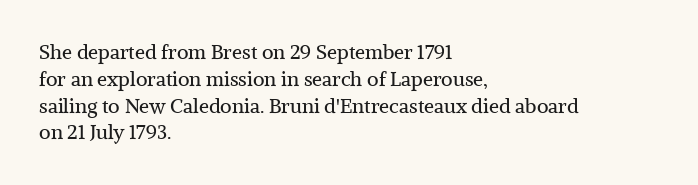
The image shows 20 px text type, upright; set left-aligned, normal line spacing (1.34x), normal letter spacing, not underlined.
